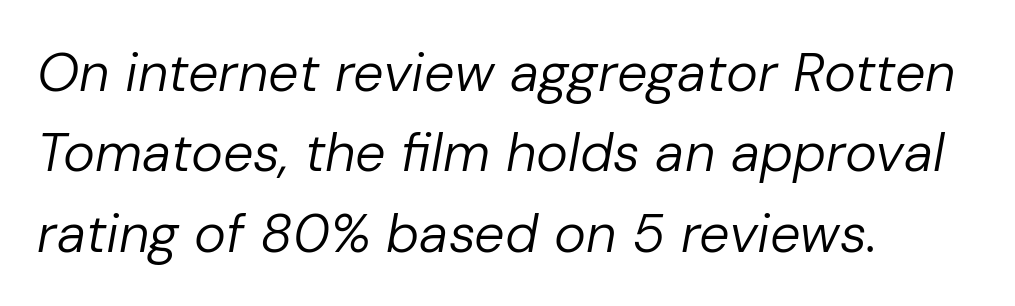
Left-aligned paragraph, ragged on the right. Caption: face not bold, strokes unweighted. Descenders are the only things crossing below the line. The rendering uses natural spacing where letterforms have individual widths.
